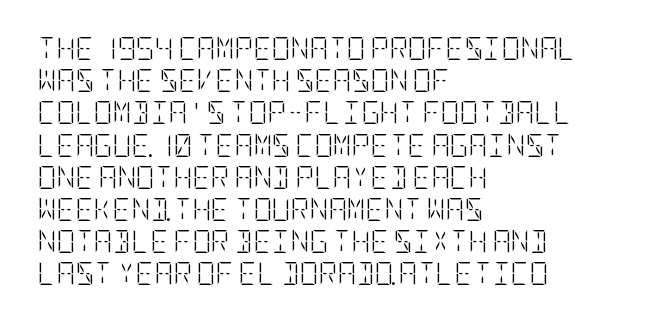
{"italic": "no", "bold": "no", "underline": "no", "align": "left", "line_spacing": "normal", "line_spacing_ratio": 1.4, "letter_spacing": "normal", "letter_spacing_em": 0.0, "glyph_px": 23}
